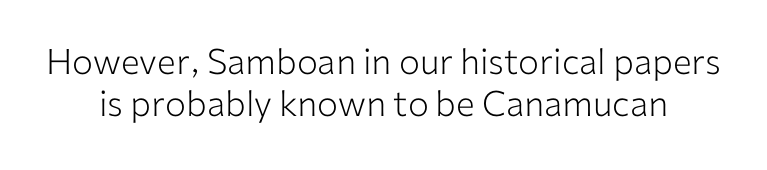
{"serif": "no", "italic": "no", "bold": "no", "weight": "light", "width": "normal", "stroke_contrast": "low", "x_height": "medium", "monospaced": "no", "underline": "no", "line_spacing_ratio": 1.21, "letter_spacing": "normal", "letter_spacing_em": 0.0, "glyph_px": 35}
